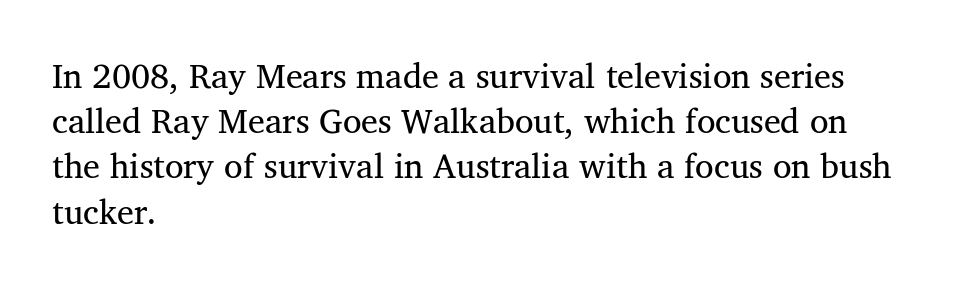
{"serif": "yes", "italic": "no", "bold": "no", "weight": "regular", "width": "normal", "stroke_contrast": "medium", "x_height": "medium", "monospaced": "no", "underline": "no", "align": "left", "line_spacing": "normal", "line_spacing_ratio": 1.33, "letter_spacing": "normal", "letter_spacing_em": 0.0, "glyph_px": 34}
